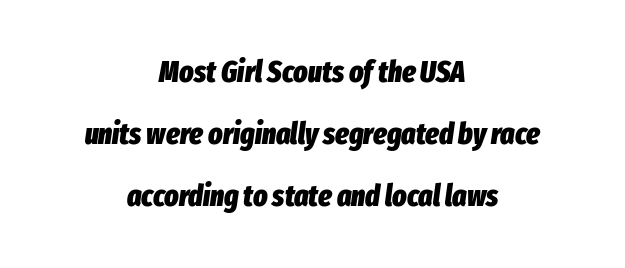
{"italic": "yes", "lean": "right", "slant_degrees": 8, "bold": "yes", "weight": "heavy", "width": "condensed", "stroke_contrast": "low", "x_height": "medium", "monospaced": "no", "underline": "no", "align": "center", "line_spacing": "loose", "line_spacing_ratio": 2.07, "letter_spacing": "normal", "letter_spacing_em": 0.0, "glyph_px": 30}
